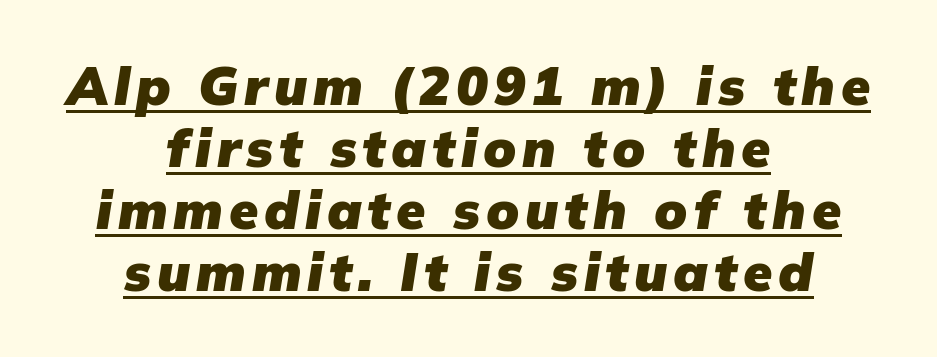
{"italic": "yes", "lean": "right", "slant_degrees": 9, "bold": "yes", "weight": "heavy", "width": "normal", "stroke_contrast": "low", "x_height": "medium", "monospaced": "no", "underline": "yes", "align": "center", "line_spacing_ratio": 1.17, "glyph_px": 53}
